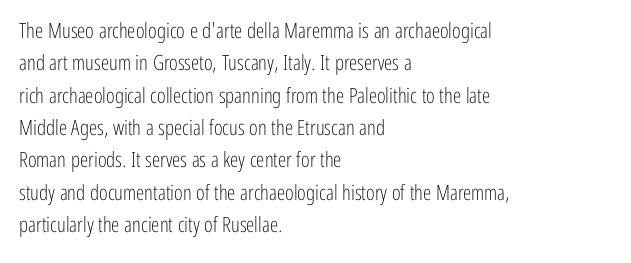
Q: Is the text bold? A: No.
Q: Is the text italic (slanted)? A: No, it is upright.
Q: Is the text underlined? A: No.
Q: How is the paragraph aligned? A: Left-aligned.
Q: Is the spacing between letters normal or unusually wide? A: Normal.
Q: Is the spacing between lines tight, normal or loose? A: Normal.
